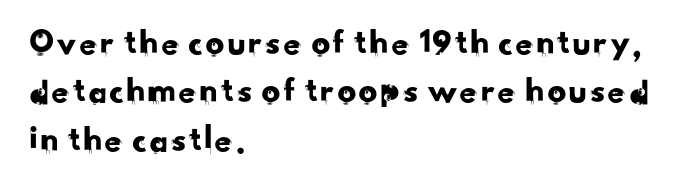
The image shows 37 px sans-serif type; set left-aligned, normal line spacing (1.31x), normal letter spacing, not underlined; low stroke contrast and a small x-height.
